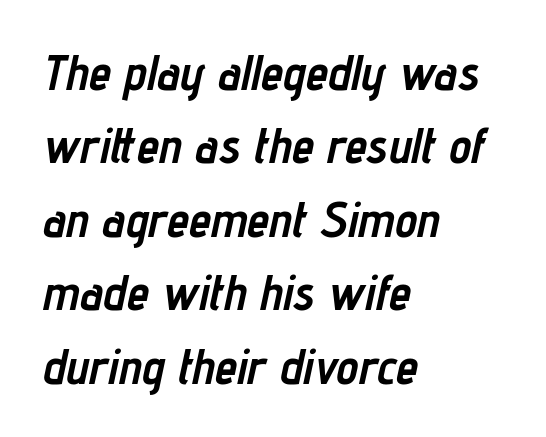
The image shows 50 px semibold, condensed type, italic (leaning right); set left-aligned, normal line spacing (1.47x), normal letter spacing, not underlined; low stroke contrast and a medium x-height.
